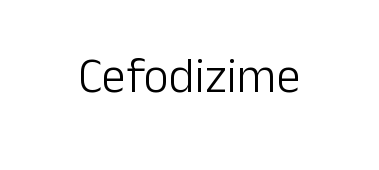
The image shows 49 px light sans-serif type, upright; set normal letter spacing, not underlined; low stroke contrast and a medium x-height.
